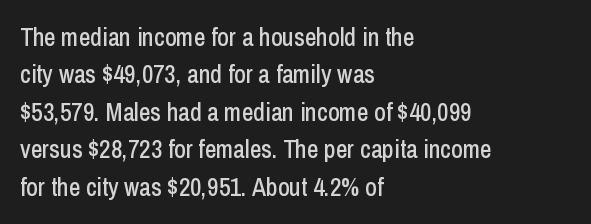
Q: Is the text italic (slanted)? A: No, it is upright.
Q: Is the text underlined? A: No.
Q: How is the paragraph aligned? A: Left-aligned.
Q: Is the spacing between letters normal or unusually wide? A: Normal.
Q: Is the spacing between lines tight, normal or loose? A: Normal.
